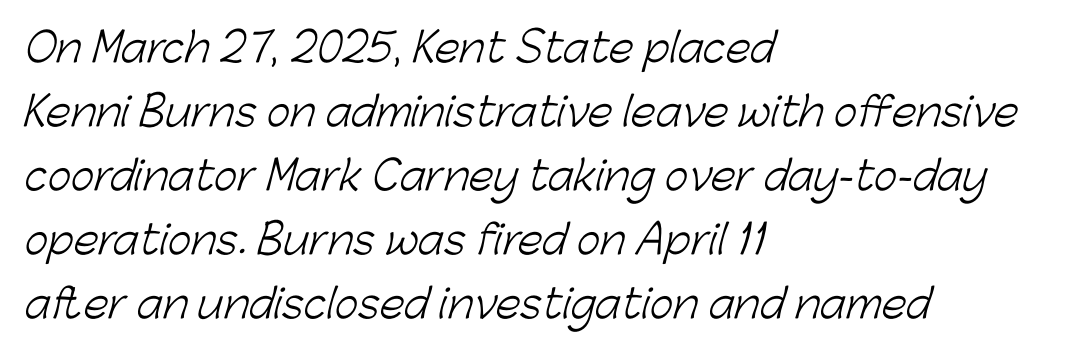
Classification — sans serif. Regular leading. These lines are rendered in a variable-pitch font. Notice how the passage keeps a crisp vertical edge on the left only. The typesetting does not lean heavy: it is not bold.
